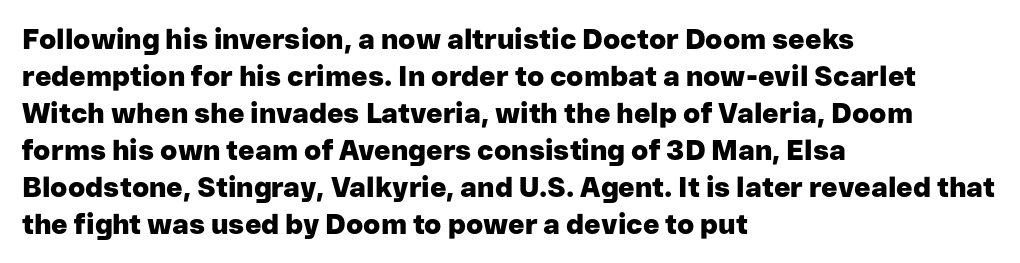
To sum up the face: it is a sans, with no serifs. Is this a fixed-width face? No — the glyphs have proportional, varying widths. Each line starts at the same left margin while the right side varies. Underline: absent.
